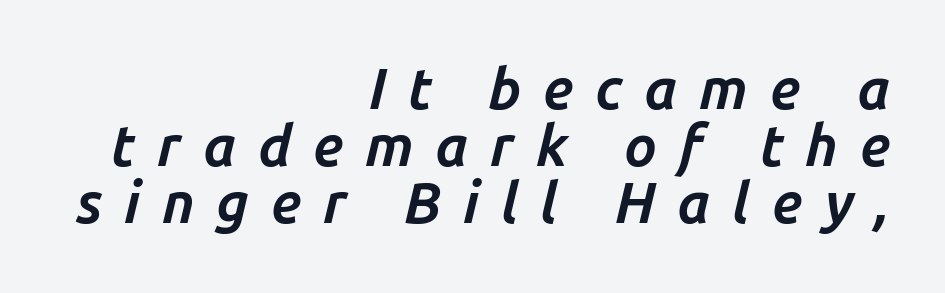
Q: Is the text bold? A: Yes.
Q: Is the text italic (slanted)? A: Yes, it leans right by about 14 degrees.
Q: Is the text underlined? A: No.
Q: How is the paragraph aligned? A: Right-aligned.
Q: Is the spacing between letters normal or unusually wide? A: Unusually wide.
Q: Is the spacing between lines tight, normal or loose? A: Tight.
Q: Width (condensed, normal, or wide)? A: Normal.
Q: Stroke contrast? A: Low.
Q: x-height? A: Medium.
Q: Monospaced? A: No.
